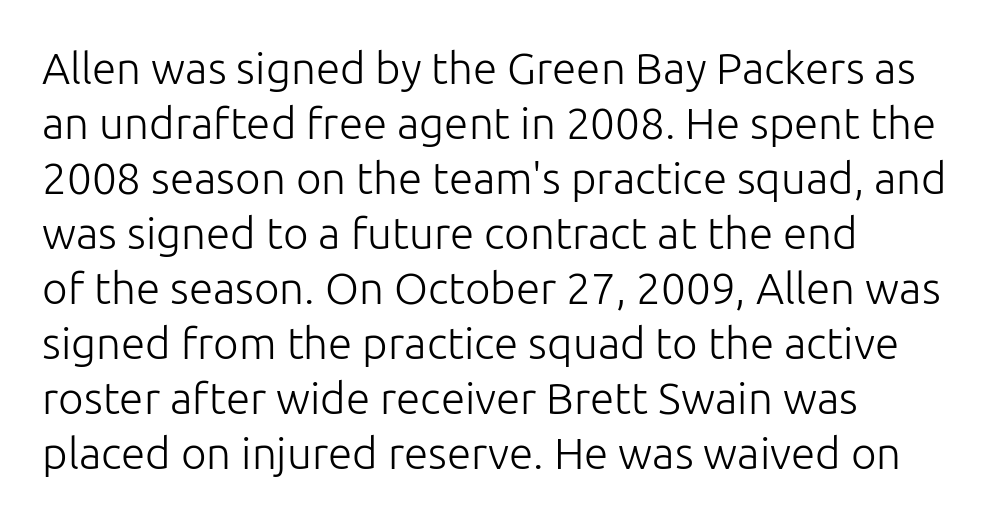
The image shows 44 px light sans-serif type, upright; set left-aligned, normal line spacing (1.25x), normal letter spacing, not underlined; low stroke contrast and a medium x-height.
